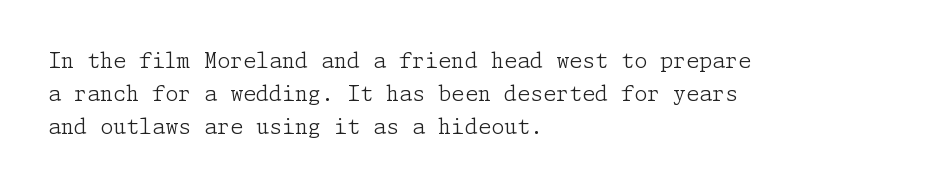
The image shows 21 px text type, upright; set left-aligned, normal line spacing (1.58x), normal letter spacing, not underlined.
